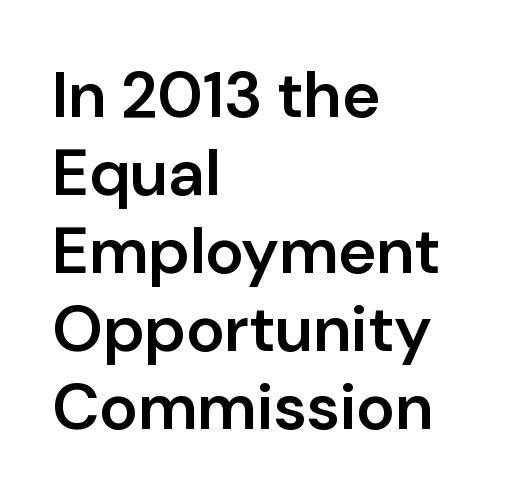
Q: Is the text bold? A: Semi-bold.
Q: Is the text italic (slanted)? A: No, it is upright.
Q: Is the typeface a serif or a sans-serif typeface? A: Sans-serif.
Q: Is the text underlined? A: No.
Q: How is the paragraph aligned? A: Left-aligned.
Q: Is the spacing between letters normal or unusually wide? A: Normal.
Q: Width (condensed, normal, or wide)? A: Normal.
Q: Stroke contrast? A: Low.
Q: x-height? A: Medium.
Q: Monospaced? A: No.
